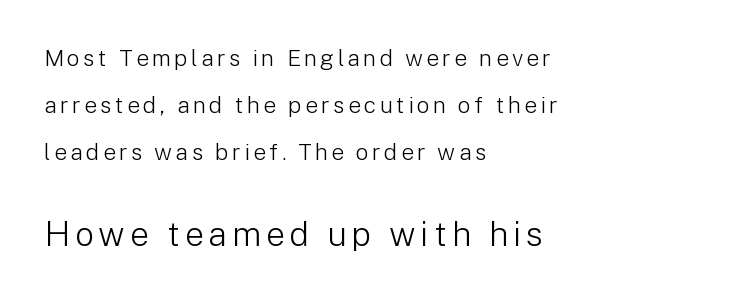
Character widths vary here, with narrow letters taking less room than wide ones. The axis of the letterforms is exactly vertical. Line starts are locked; line ends wander. Character size in the trailing block exceeds that of the leading block. Weight: not bold — regular or lighter.
